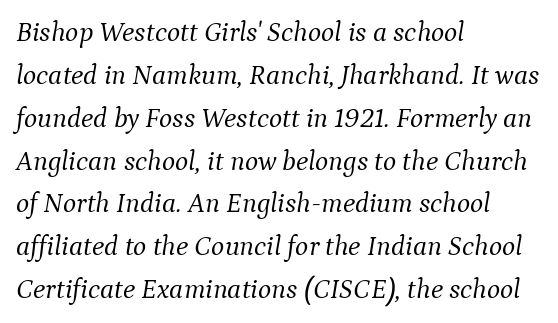
Counters stay open thanks to moderate or lighter strokes. The specimen reads as italic at a glance. Check under the words: just untouched page. Honestly, the row spacing looks completely unremarkable. The designer went with a serif here, giving each stem small feet. If you drew a ruler down the left edge, every line would touch it.
